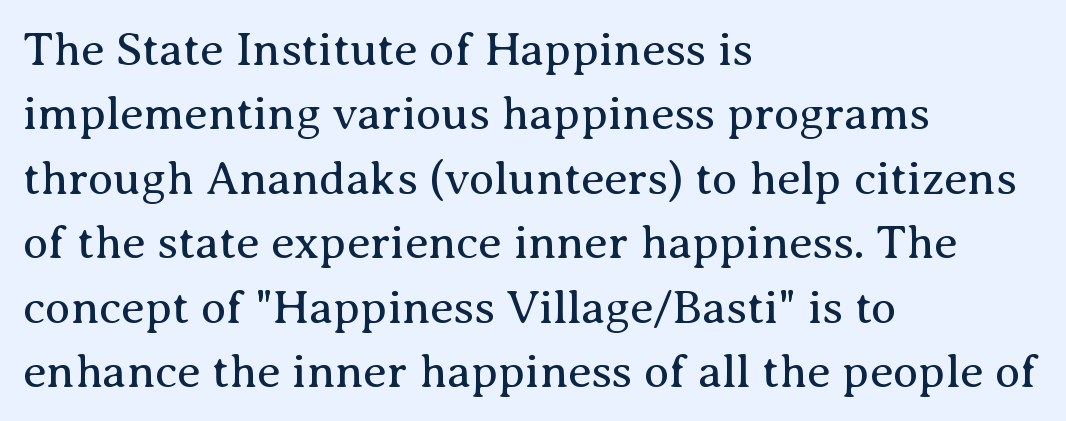
{"serif": "yes", "italic": "no", "bold": "no", "weight": "regular", "width": "normal", "stroke_contrast": "medium", "x_height": "medium", "monospaced": "no", "underline": "no", "align": "left", "line_spacing": "normal", "line_spacing_ratio": 1.37, "letter_spacing": "normal", "letter_spacing_em": 0.0, "glyph_px": 47}
